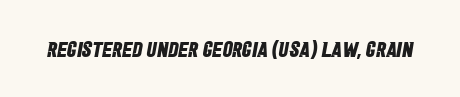
The image shows 22 px bold type; set normal letter spacing, not underlined.
